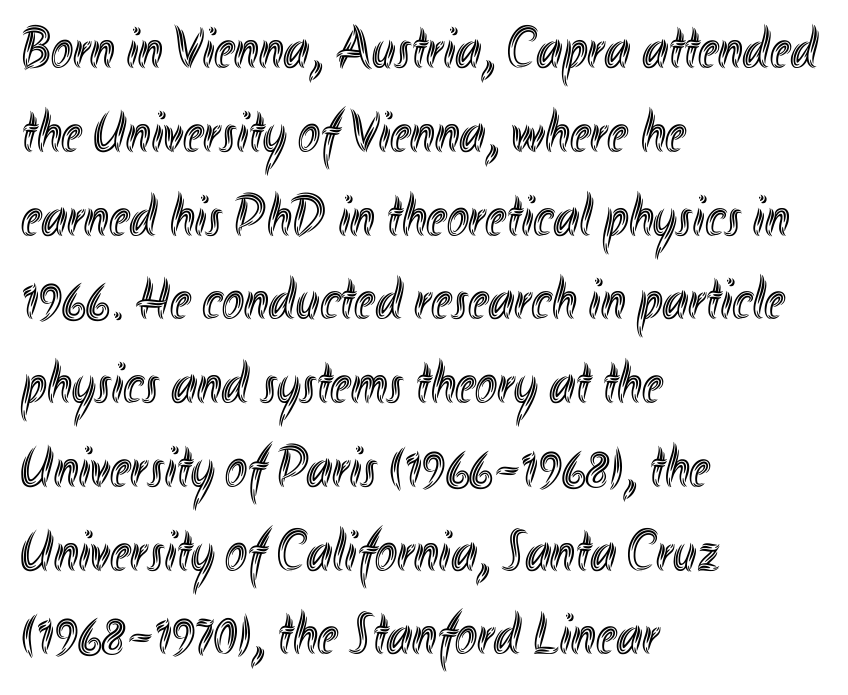
Q: Is the text italic (slanted)? A: Yes.
Q: Is the text underlined? A: No.
Q: How is the paragraph aligned? A: Left-aligned.
Q: Is the spacing between letters normal or unusually wide? A: Normal.
Q: Is the spacing between lines tight, normal or loose? A: Normal.
Q: Width (condensed, normal, or wide)? A: Condensed.
Q: x-height? A: Small.
Q: Monospaced? A: No.
